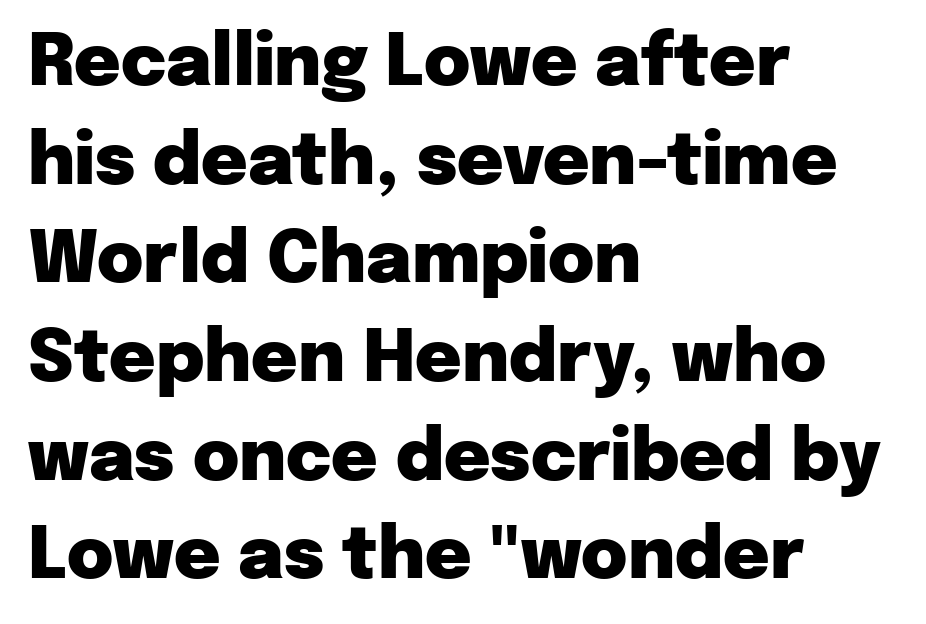
The image shows 71 px heavy sans-serif type, upright; set left-aligned, normal line spacing (1.39x), normal letter spacing, not underlined; low stroke contrast and a medium x-height.
